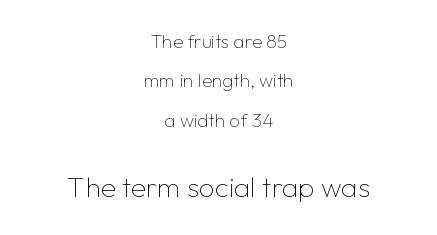
{"serif": "no", "italic": "no", "bold": "no", "weight": "thin", "width": "normal", "stroke_contrast": "low", "x_height": "medium", "monospaced": "no", "underline": "no", "align": "center", "line_spacing": "loose", "line_spacing_ratio": 2.07, "letter_spacing": "normal", "letter_spacing_em": 0.0, "larger_block": "second", "size_ratio": 1.47, "glyph_px": 28}
